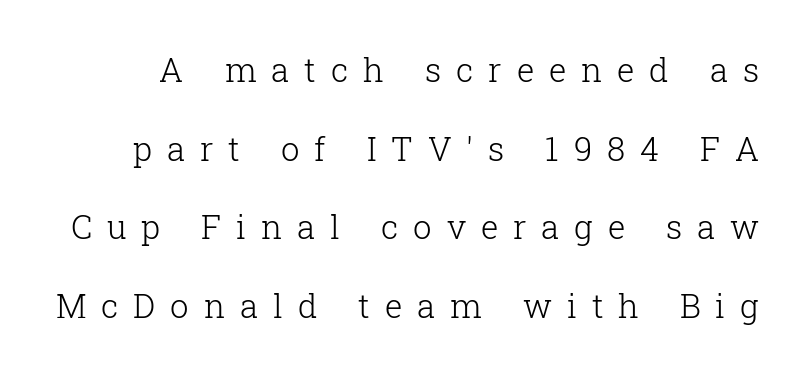
The image shows 33 px light serif type, upright; set loose line spacing (2.38x), unusually wide letter spacing (+0.45 em), not underlined; low stroke contrast and a medium x-height.
